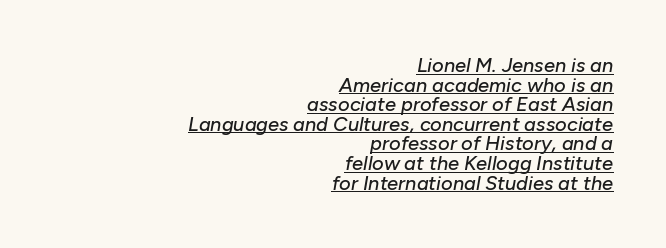
Horizontal bands of white between lines are thin slivers. Does extra space separate the letters? No, they use regular spacing. Caption: multi-line text, flush right, ragged left. The axis of the letterforms is tilted away from vertical. Honestly, the underline is the first thing you notice here.
